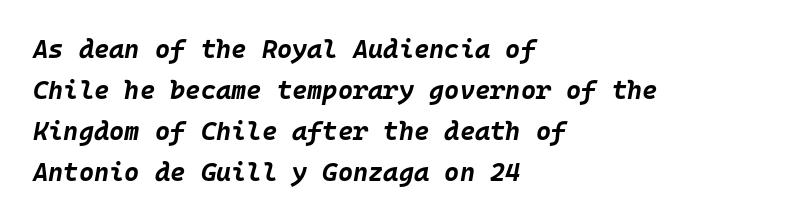
Q: Is the text bold? A: Yes.
Q: Is the text italic (slanted)? A: Yes, it leans right by about 10 degrees.
Q: Is the text underlined? A: No.
Q: How is the paragraph aligned? A: Left-aligned.
Q: Is the spacing between letters normal or unusually wide? A: Normal.
Q: Is the spacing between lines tight, normal or loose? A: Normal.
